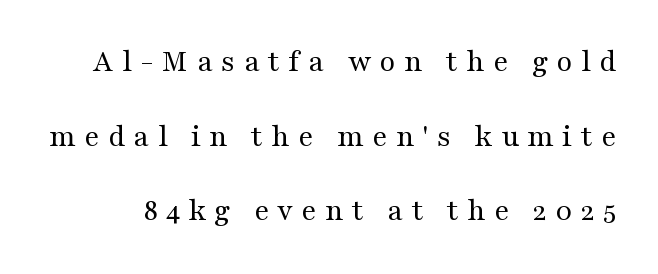
The type family on display is of the serif kind. These lines stand farther apart than default settings would place them. These lines are rendered in a variable-pitch font. These lines have a slow, spaced-out rhythm from letter to letter.
